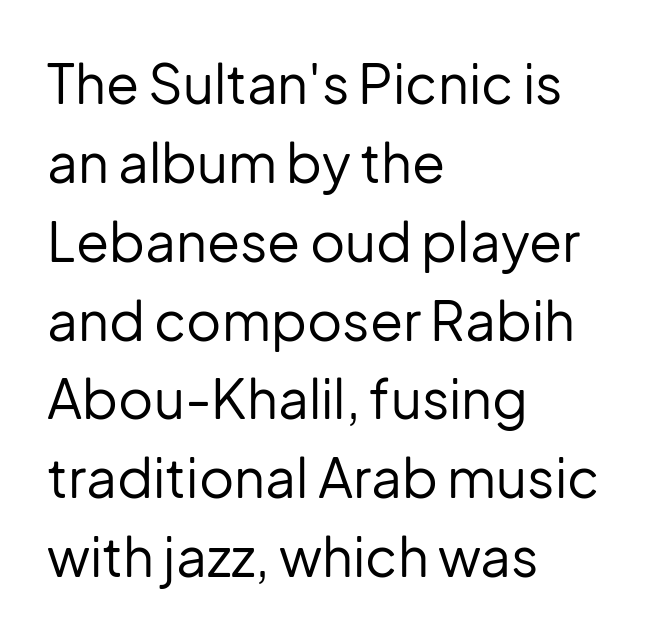
{"serif": "no", "italic": "no", "bold": "no", "weight": "regular", "width": "normal", "stroke_contrast": "low", "x_height": "medium", "monospaced": "no", "underline": "no", "align": "left", "line_spacing": "normal", "line_spacing_ratio": 1.46, "letter_spacing": "normal", "letter_spacing_em": 0.0, "glyph_px": 54}
